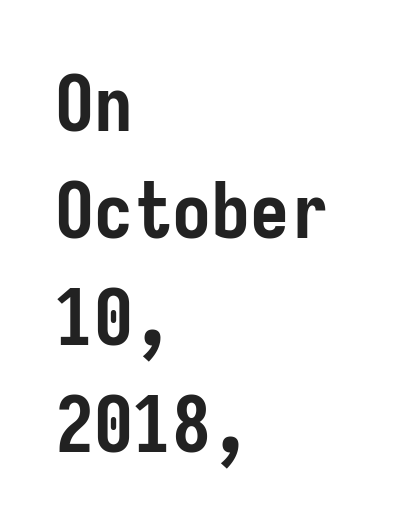
{"serif": "no", "italic": "no", "bold": "yes", "weight": "semibold", "width": "condensed", "stroke_contrast": "low", "x_height": "medium", "monospaced": "yes", "underline": "no", "align": "left", "line_spacing": "normal", "line_spacing_ratio": 1.37, "letter_spacing": "normal", "letter_spacing_em": 0.0, "glyph_px": 78}
